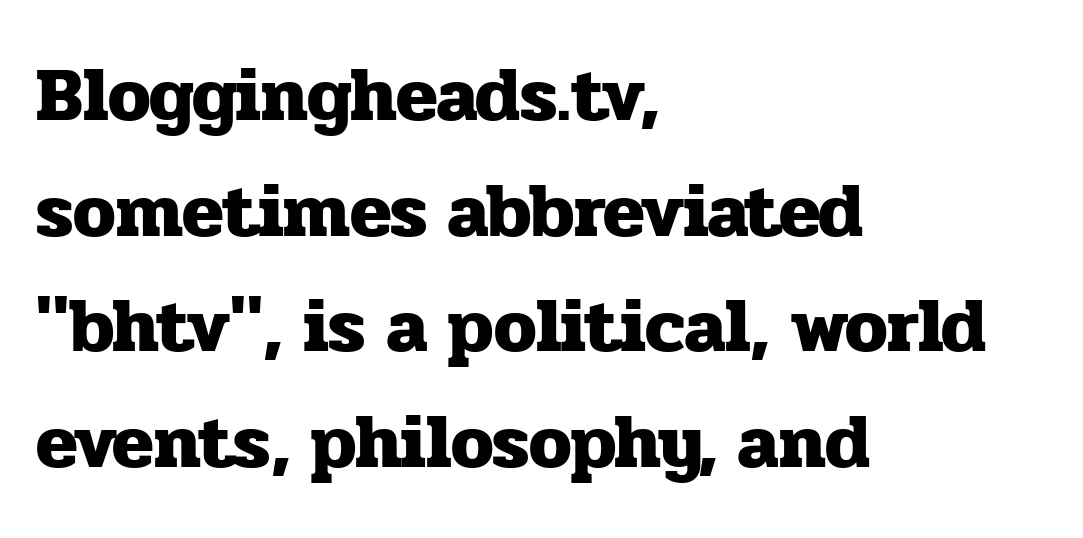
Q: Is the text bold? A: Yes.
Q: Is the text italic (slanted)? A: No, it is upright.
Q: Is the typeface a serif or a sans-serif typeface? A: Serif.
Q: Is the text underlined? A: No.
Q: How is the paragraph aligned? A: Left-aligned.
Q: Is the spacing between letters normal or unusually wide? A: Normal.
Q: Is the spacing between lines tight, normal or loose? A: Normal.
Q: Width (condensed, normal, or wide)? A: Normal.
Q: Stroke contrast? A: Low.
Q: x-height? A: Medium.
Q: Monospaced? A: No.
